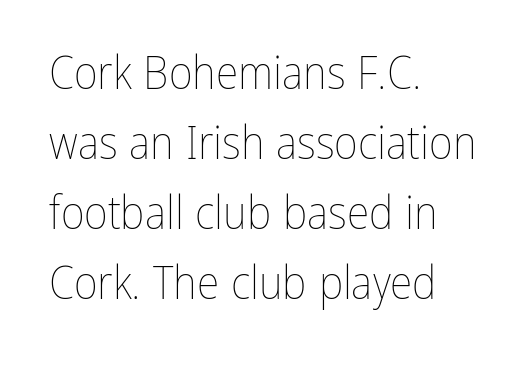
No word sits above an underline. A light-to-regular cut is what we see here. The rendering keeps characters at their native spacing. This rendering uses left alignment, leaving the right contour irregular. Proportional: the letters do not fall into vertical columns.
